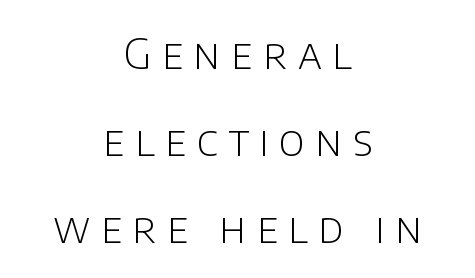
Spacing verdict: proportional, widths tailored to each character. The strokes carry an ordinary text weight at most. The letters are spread apart with noticeably loose tracking. Beneath every word, the page is bare. A great deal of white space separates one row of letters from the next. Line starts and ends both wander, symmetrically.
